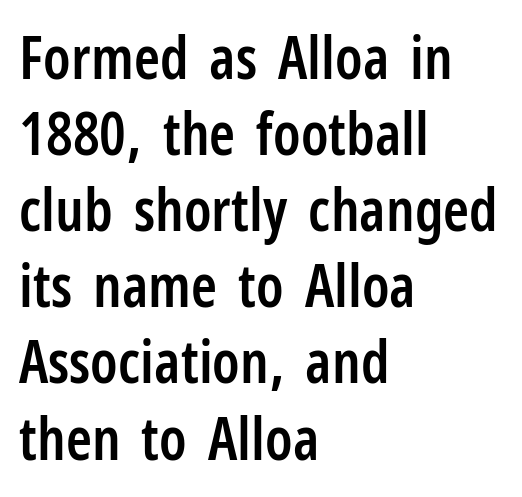
Honestly, the letter spacing is just normal — you wouldn't notice it. You could not count columns in this text — the font is proportionally spaced. The string is rendered with underlining switched off. The line-height multiplier appears to be the usual default. What weight is shown? A semibold, between regular and bold. Serif or sans? Sans — the stroke terminals are bare.
